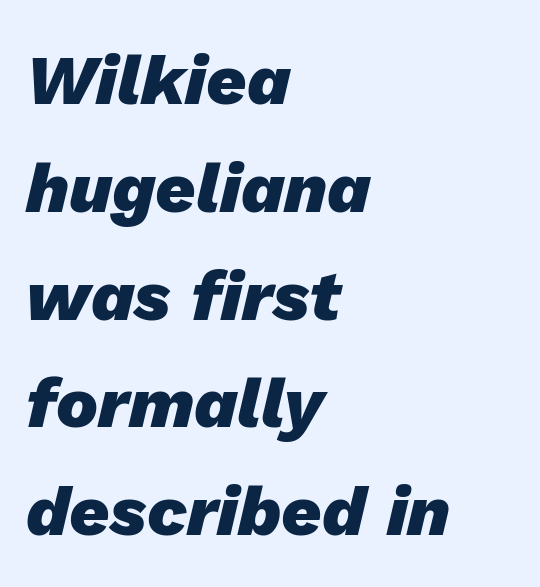
{"italic": "yes", "lean": "right", "slant_degrees": 13, "bold": "yes", "weight": "heavy", "width": "normal", "stroke_contrast": "low", "x_height": "medium", "monospaced": "no", "underline": "no", "align": "left", "line_spacing": "normal", "line_spacing_ratio": 1.54, "letter_spacing": "normal", "letter_spacing_em": 0.0, "glyph_px": 70}
